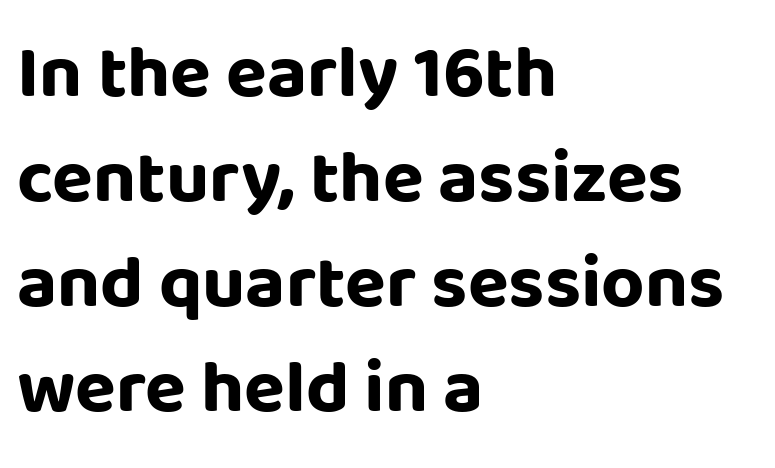
{"serif": "no", "italic": "no", "bold": "yes", "weight": "bold", "width": "normal", "stroke_contrast": "low", "x_height": "large", "monospaced": "no", "underline": "no", "align": "left", "line_spacing": "normal", "line_spacing_ratio": 1.4, "letter_spacing": "normal", "letter_spacing_em": 0.0, "glyph_px": 75}
